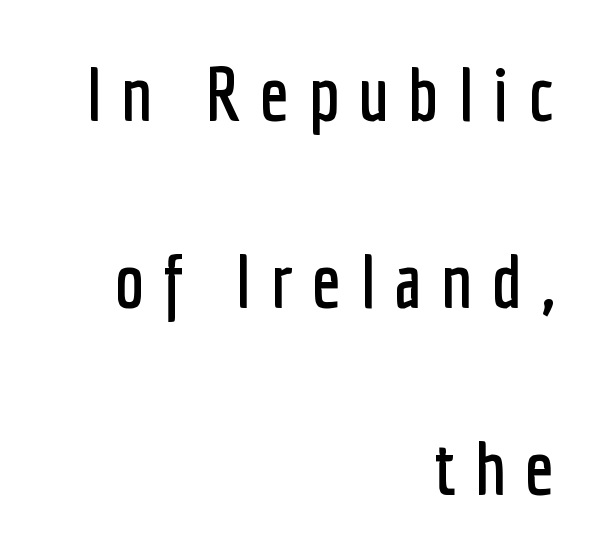
{"serif": "no", "italic": "no", "width": "condensed", "stroke_contrast": "low", "x_height": "medium", "monospaced": "no", "underline": "no", "align": "right", "line_spacing": "loose", "line_spacing_ratio": 2.46, "letter_spacing": "wide", "letter_spacing_em": 0.25, "glyph_px": 76}
